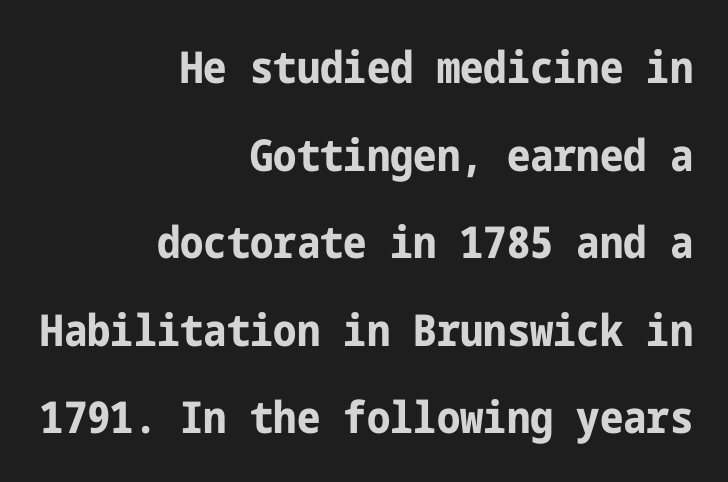
{"serif": "no", "italic": "no", "bold": "yes", "weight": "bold", "width": "condensed", "stroke_contrast": "low", "x_height": "medium", "underline": "no", "align": "right", "line_spacing": "loose", "line_spacing_ratio": 1.99, "letter_spacing": "normal", "letter_spacing_em": 0.0, "glyph_px": 44}
